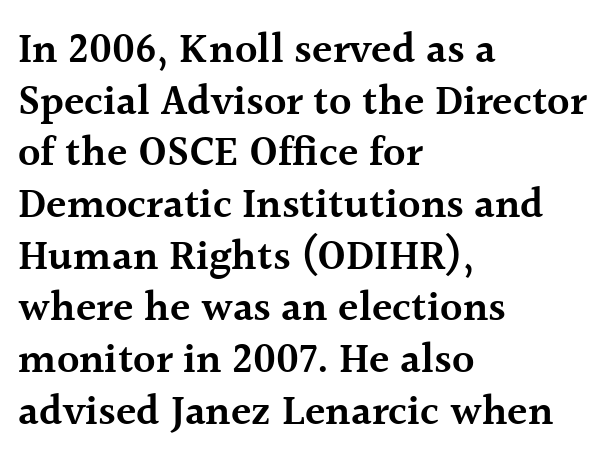
Q: Is the text bold? A: Semi-bold.
Q: Is the text italic (slanted)? A: No, it is upright.
Q: Is the typeface a serif or a sans-serif typeface? A: Serif.
Q: Is the text underlined? A: No.
Q: How is the paragraph aligned? A: Left-aligned.
Q: Is the spacing between letters normal or unusually wide? A: Normal.
Q: Width (condensed, normal, or wide)? A: Normal.
Q: x-height? A: Medium.
Q: Monospaced? A: No.
